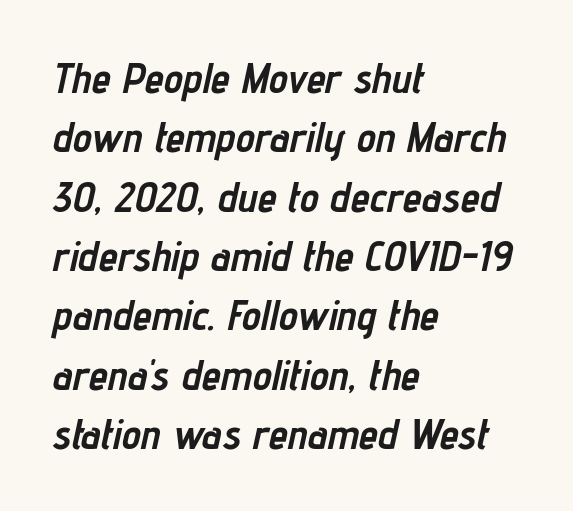
Q: Is the text bold? A: Yes.
Q: Is the text italic (slanted)? A: Yes, it leans right by about 12 degrees.
Q: Is the text underlined? A: No.
Q: How is the paragraph aligned? A: Left-aligned.
Q: Is the spacing between letters normal or unusually wide? A: Normal.
Q: Is the spacing between lines tight, normal or loose? A: Normal.
Q: Width (condensed, normal, or wide)? A: Condensed.
Q: Stroke contrast? A: Low.
Q: x-height? A: Medium.
Q: Monospaced? A: No.
